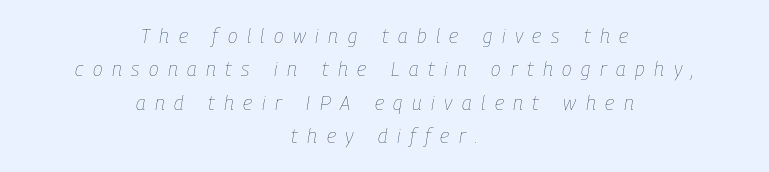
{"italic": "yes", "lean": "right", "slant_degrees": 9, "bold": "no", "underline": "no", "align": "center", "line_spacing": "normal", "line_spacing_ratio": 1.67, "letter_spacing": "wide", "letter_spacing_em": 0.48, "glyph_px": 20}
